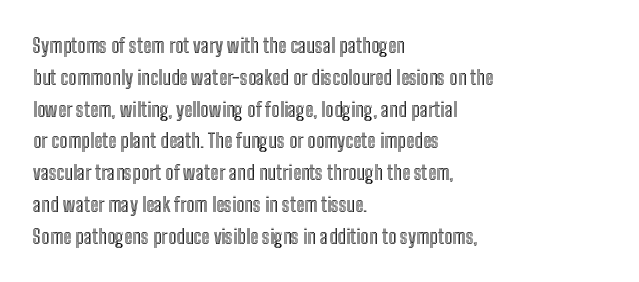
The letterforms sit shoulder to shoulder at normal distance. Ordinary non-slanted type is in use. All the whitespace from short lines collects on the right. The space between consecutive lines is moderate. The area under the type is left untouched.
